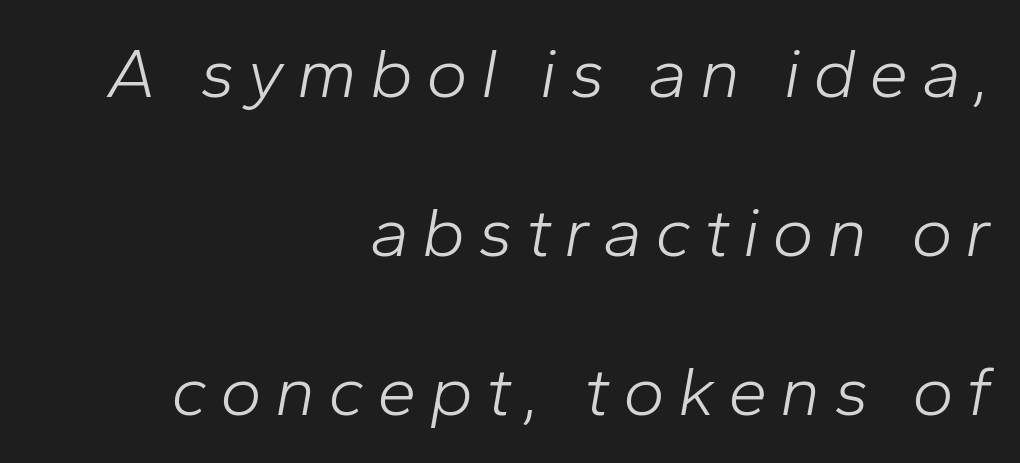
The image shows 71 px light type, italic (leaning right); set right-aligned, loose line spacing (2.24x), not underlined; low stroke contrast and a medium x-height.
